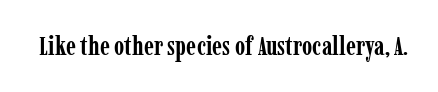
Q: Is the text bold? A: Yes.
Q: Is the text italic (slanted)? A: No, it is upright.
Q: Is the text underlined? A: No.
Q: Is the spacing between letters normal or unusually wide? A: Normal.
